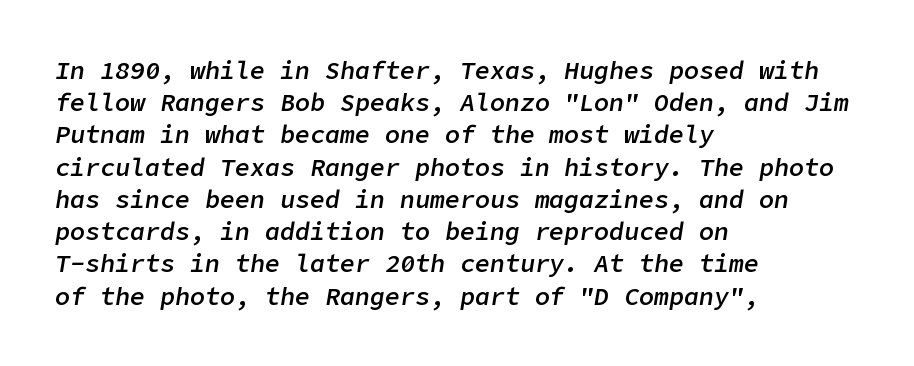
The image shows 25 px text type, italic (leaning right); set left-aligned, normal line spacing (1.29x), normal letter spacing, not underlined.
